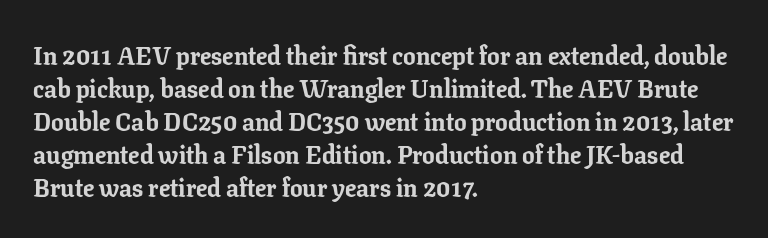
The image shows 25 px bold type, upright; set left-aligned, normal line spacing (1.32x), normal letter spacing, not underlined.
